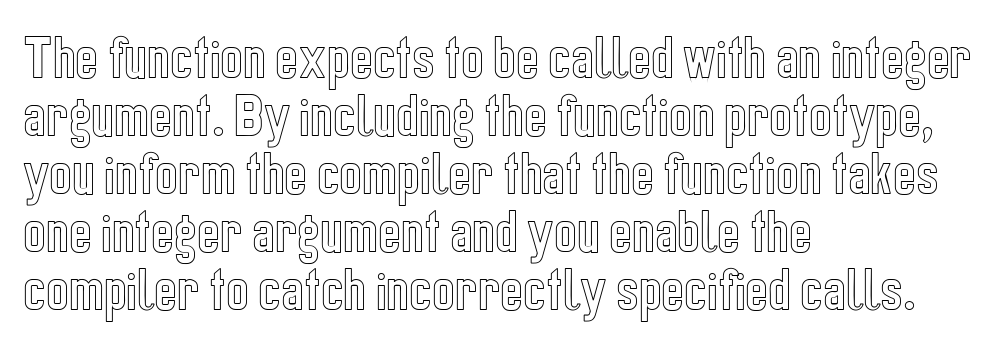
Q: Is the text italic (slanted)? A: No, it is upright.
Q: Is the text underlined? A: No.
Q: How is the paragraph aligned? A: Left-aligned.
Q: Is the spacing between letters normal or unusually wide? A: Normal.
Q: Width (condensed, normal, or wide)? A: Condensed.
Q: x-height? A: Medium.
Q: Monospaced? A: No.
